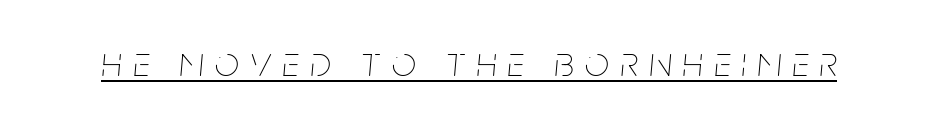
Varying glyph widths throughout — classic text-font behaviour. The face used here is rendered with a markedly widened letterfit. No chunkiness to these letters — they're not bold. The letters are slanted; this is an italic face. Students, observe the line beneath the letters — that is underlining.
